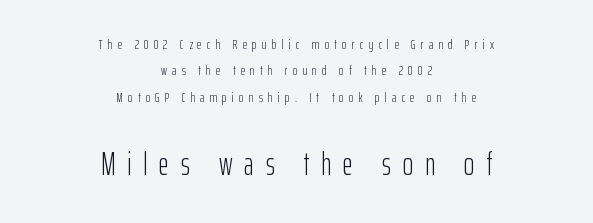
Q: Is the text bold? A: No.
Q: Is the text italic (slanted)? A: No, it is upright.
Q: Is the typeface a serif or a sans-serif typeface? A: Sans-serif.
Q: Is the text underlined? A: No.
Q: How is the paragraph aligned? A: Centered.
Q: Is the spacing between letters normal or unusually wide? A: Unusually wide.
Q: Which block of text is set in a larger size, the first (top) or the second (bottom)? A: The second (bottom) one.
Q: Width (condensed, normal, or wide)? A: Condensed.
Q: Stroke contrast? A: Low.
Q: x-height? A: Medium.
Q: Monospaced? A: No.
